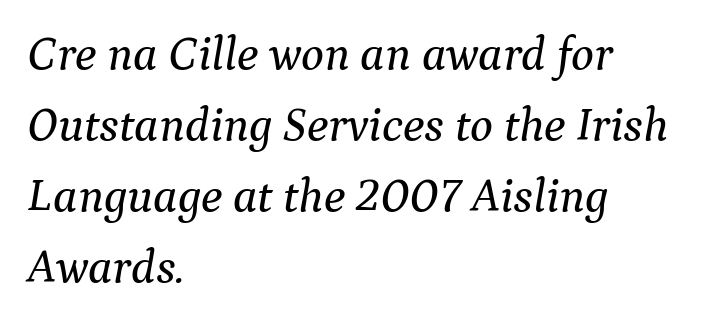
Q: Is the text italic (slanted)? A: Yes, it leans right by about 9 degrees.
Q: Is the typeface a serif or a sans-serif typeface? A: Serif.
Q: Is the text underlined? A: No.
Q: How is the paragraph aligned? A: Left-aligned.
Q: Is the spacing between letters normal or unusually wide? A: Normal.
Q: Is the spacing between lines tight, normal or loose? A: Normal.
Q: Width (condensed, normal, or wide)? A: Normal.
Q: Stroke contrast? A: Medium.
Q: x-height? A: Medium.
Q: Monospaced? A: No.
